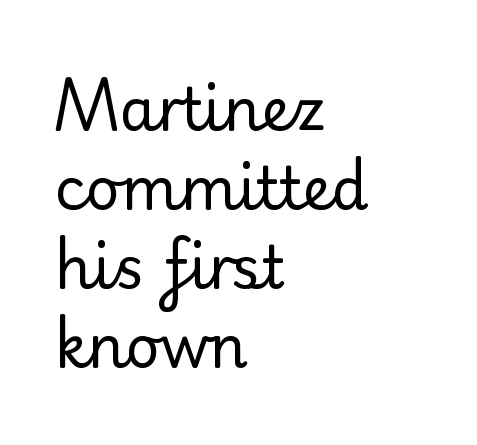
Standard letterfit; no display-style spreading of the glyphs. Clear beneath every line of the passage. Stroke terminals: plain, sans-serif. The letters look calm and open, with moderate or lighter stems. This sample has the flowing, uneven cadence of proportional lettering. The letters stand straight up with perfectly vertical stems.
